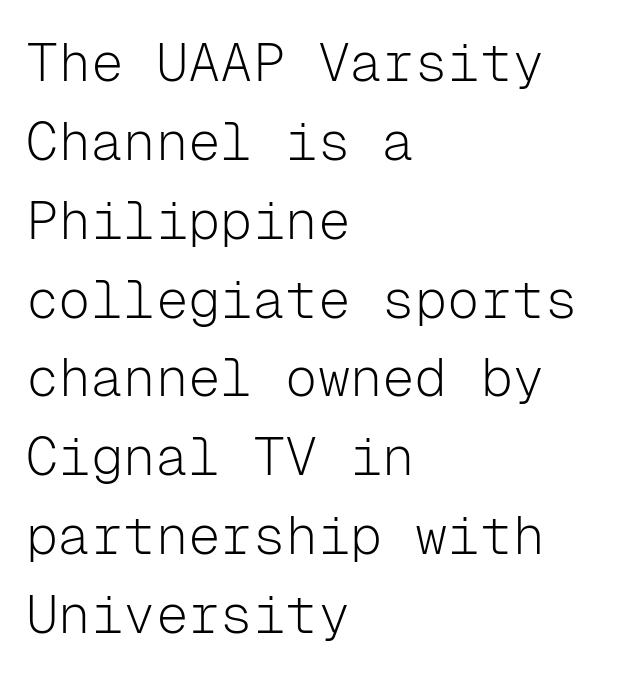
The font family rendered here belongs to the sans-serif group. Evenly set lines give the paragraph a standard silhouette. Quick note: underline off. A typesetter would call this monospace, since all characters share one set width. Every stem runs plumb, perpendicular to the baseline. The face used here is rendered with its standard letterfit.
